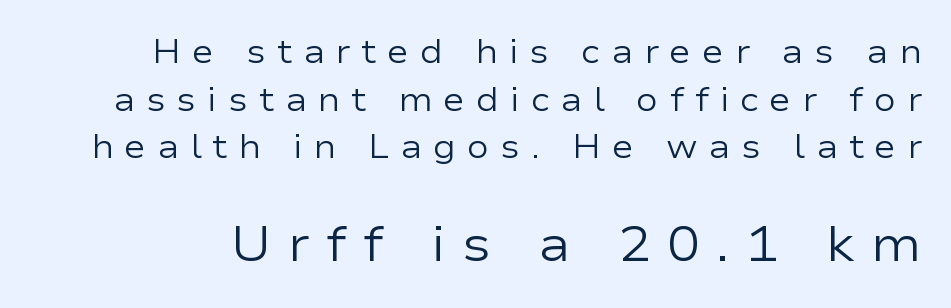
Rule under the text: the space is simply empty. Honestly, the row spacing looks completely unremarkable. Short note: letters widely spaced. This layout puts the modest block above and the oversized block below. Letterform terminals end flat and unadorned throughout the passage.
